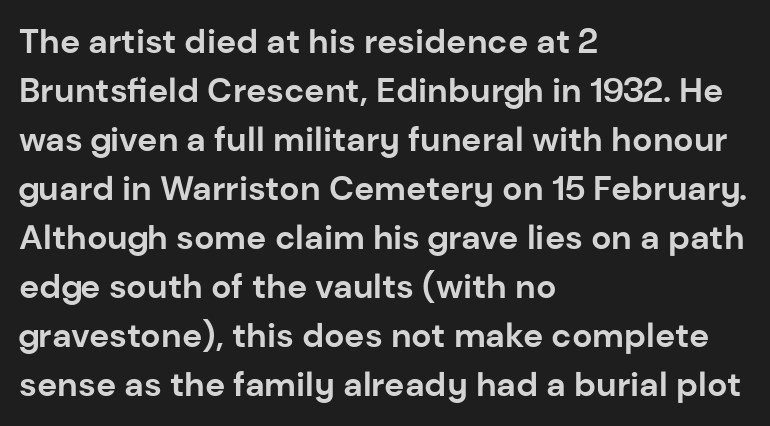
Q: Is the text bold? A: Yes.
Q: Is the text italic (slanted)? A: No, it is upright.
Q: Is the typeface a serif or a sans-serif typeface? A: Sans-serif.
Q: Is the text underlined? A: No.
Q: How is the paragraph aligned? A: Left-aligned.
Q: Is the spacing between letters normal or unusually wide? A: Normal.
Q: Is the spacing between lines tight, normal or loose? A: Normal.
Q: Width (condensed, normal, or wide)? A: Normal.
Q: Stroke contrast? A: Low.
Q: x-height? A: Medium.
Q: Monospaced? A: No.
